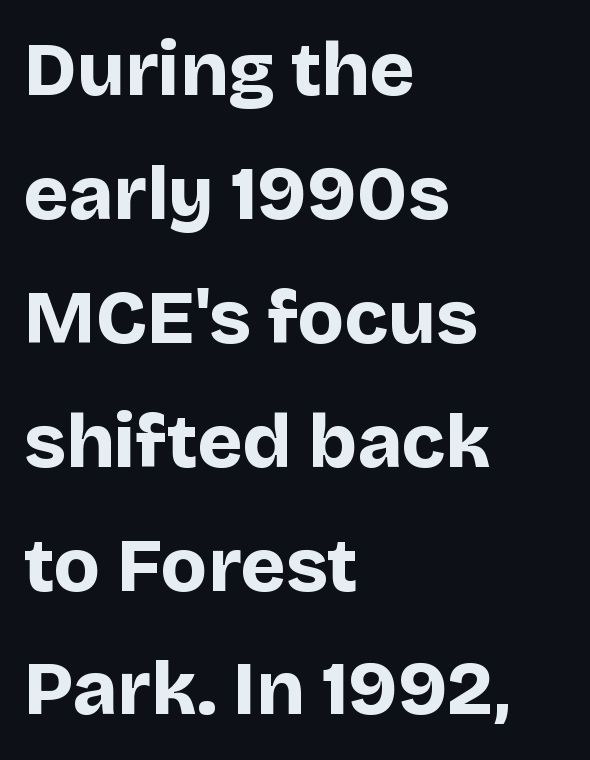
{"serif": "no", "italic": "no", "bold": "yes", "weight": "bold", "width": "normal", "stroke_contrast": "low", "x_height": "large", "monospaced": "no", "underline": "no", "align": "left", "line_spacing": "normal", "line_spacing_ratio": 1.63, "letter_spacing": "normal", "letter_spacing_em": 0.0, "glyph_px": 76}
